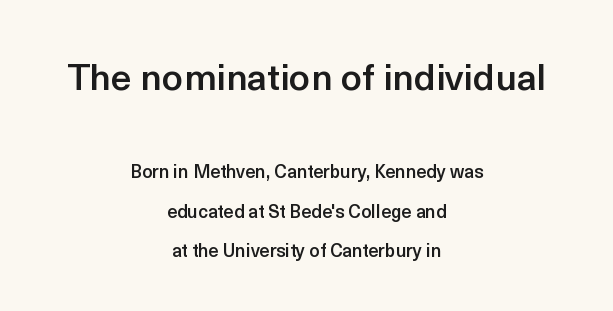
{"serif": "no", "italic": "no", "bold": "semi", "weight": "semibold", "width": "normal", "x_height": "medium", "monospaced": "no", "underline": "no", "align": "center", "line_spacing": "loose", "line_spacing_ratio": 2.2, "letter_spacing": "normal", "letter_spacing_em": 0.0, "larger_block": "first", "size_ratio": 2.06, "glyph_px": 37}
